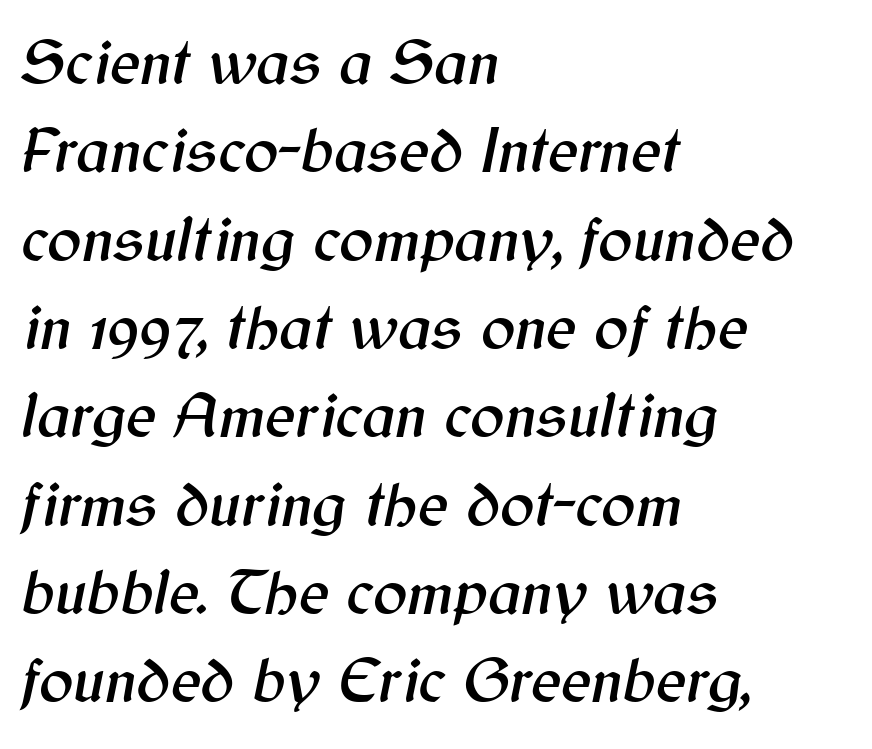
{"italic": "yes", "lean": "right", "slant_degrees": 12, "width": "normal", "stroke_contrast": "medium", "x_height": "medium", "monospaced": "no", "underline": "no", "align": "left", "line_spacing": "normal", "line_spacing_ratio": 1.38, "letter_spacing": "normal", "letter_spacing_em": 0.0, "glyph_px": 64}
